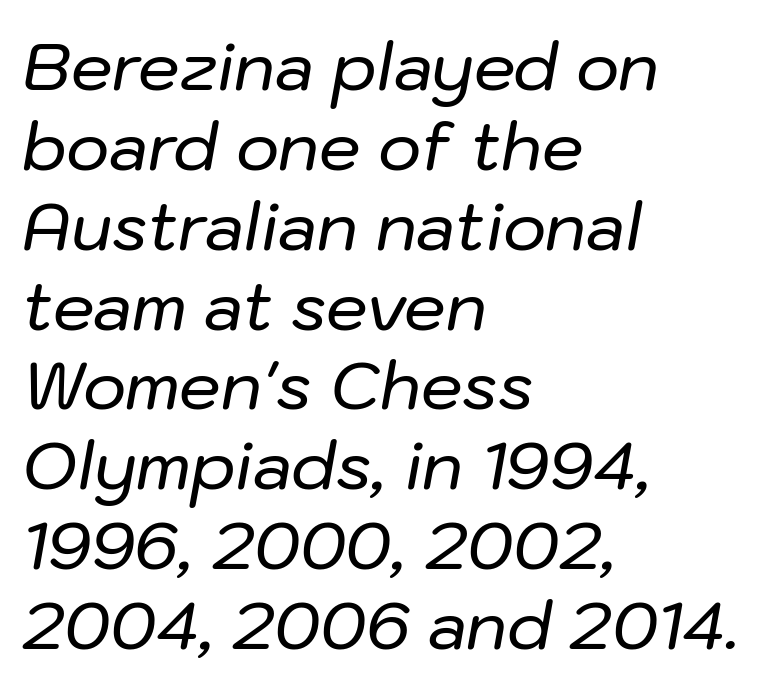
{"italic": "yes", "lean": "right", "slant_degrees": 10, "width": "normal", "stroke_contrast": "low", "x_height": "medium", "monospaced": "no", "underline": "no", "align": "left", "line_spacing_ratio": 1.21, "letter_spacing": "normal", "letter_spacing_em": 0.0, "glyph_px": 66}
